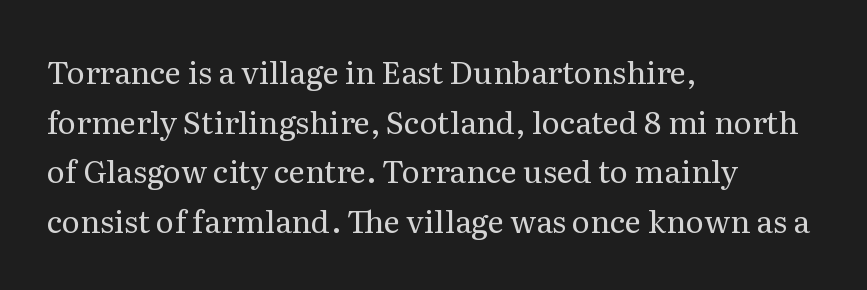
Letters have the restrained weight of plain body copy at most. The face used here is seriffed, in the tradition of book romans. No word sits above an underline. The setting favours the left margin, as ordinary paragraphs usually do.
